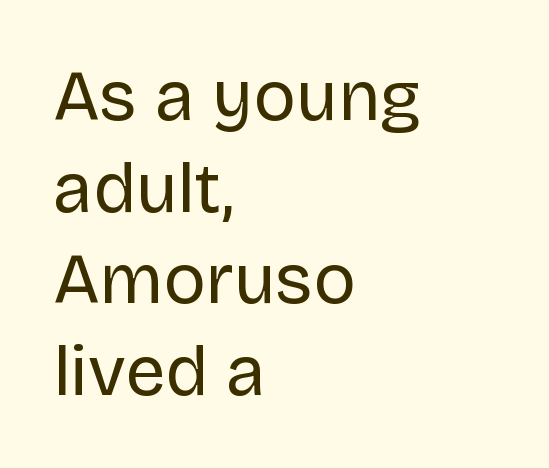
{"serif": "no", "italic": "no", "bold": "no", "weight": "regular", "width": "normal", "stroke_contrast": "low", "x_height": "large", "monospaced": "no", "underline": "no", "align": "left", "line_spacing": "normal", "line_spacing_ratio": 1.29, "letter_spacing": "normal", "letter_spacing_em": 0.0, "glyph_px": 71}
